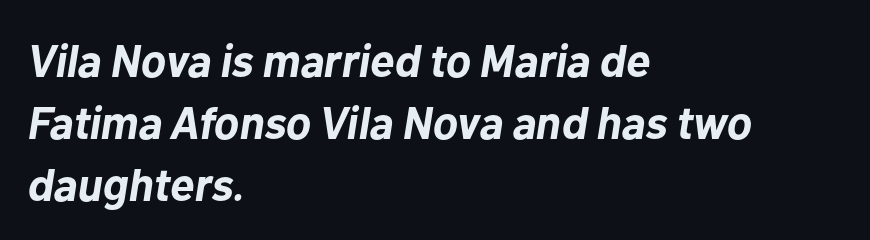
The image shows 46 px bold type, italic (leaning right); set left-aligned, normal line spacing (1.35x), normal letter spacing, not underlined; low stroke contrast and a medium x-height.
